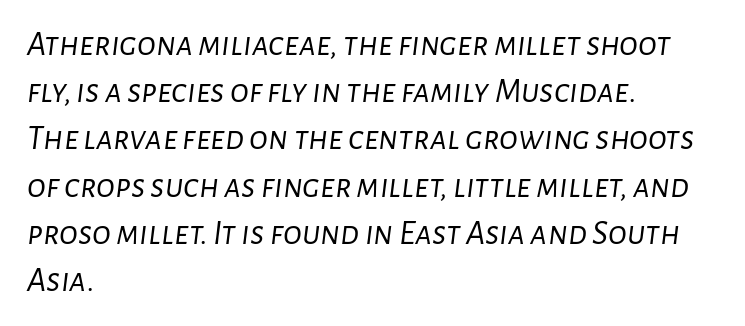
{"italic": "yes", "lean": "right", "slant_degrees": 7, "bold": "no", "weight": "light", "width": "normal", "stroke_contrast": "low", "x_height": "medium", "monospaced": "no", "underline": "no", "align": "left", "line_spacing": "normal", "line_spacing_ratio": 1.35, "letter_spacing": "normal", "letter_spacing_em": 0.0, "glyph_px": 35}
